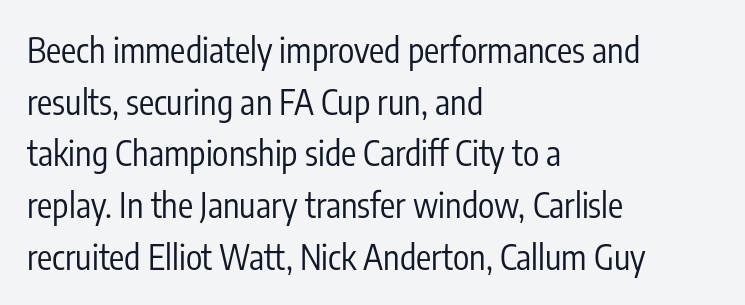
Does the leading feel generous? No, just average. The strokes carry an ordinary text weight at most. The rendering keeps characters at their native spacing. The axis of the letterforms is exactly vertical. The area under the type is left untouched. What kind of face is this? One without serifs — a sans.
